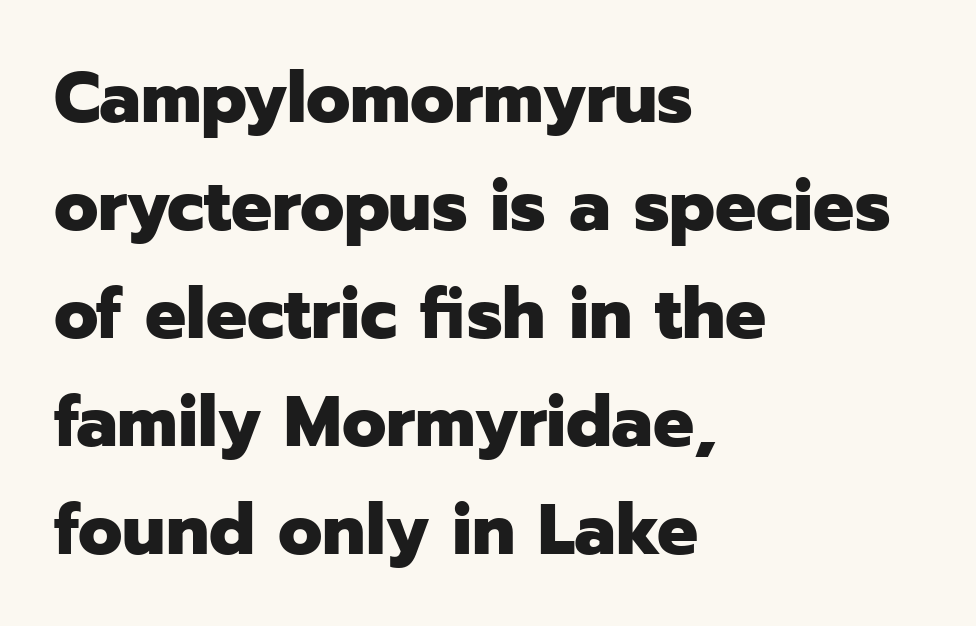
Proportional: the letters do not fall into vertical columns. The leading is moderate, giving the passage an even texture. The horizontal fit of the characters is conventional and even. These lines were composed using upright roman letters.
